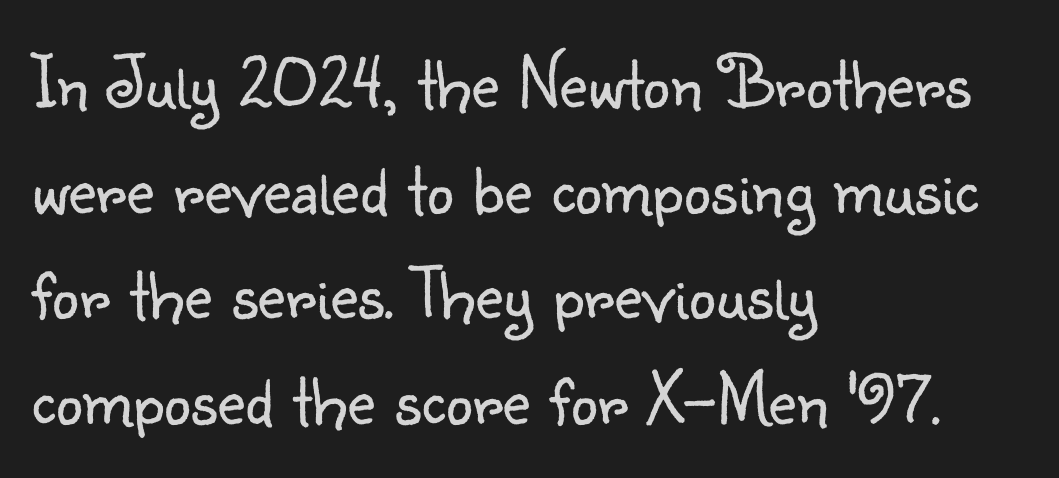
Q: Is the text bold? A: No.
Q: Is the text italic (slanted)? A: No, it is upright.
Q: Is the typeface a serif or a sans-serif typeface? A: Sans-serif.
Q: Is the text underlined? A: No.
Q: How is the paragraph aligned? A: Left-aligned.
Q: Is the spacing between letters normal or unusually wide? A: Normal.
Q: Is the spacing between lines tight, normal or loose? A: Normal.
Q: Width (condensed, normal, or wide)? A: Normal.
Q: Stroke contrast? A: Low.
Q: x-height? A: Small.
Q: Monospaced? A: No.
